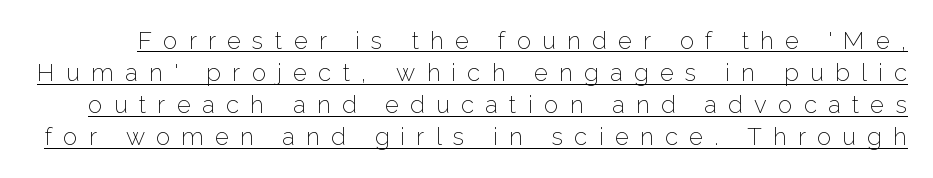
{"italic": "no", "bold": "no", "underline": "yes", "line_spacing": "normal", "line_spacing_ratio": 1.34, "letter_spacing": "wide", "letter_spacing_em": 0.47, "glyph_px": 24}
